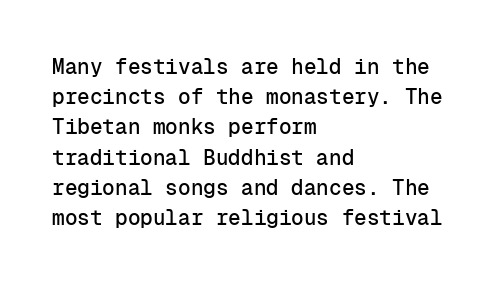
Q: Is the text italic (slanted)? A: No, it is upright.
Q: Is the text underlined? A: No.
Q: How is the paragraph aligned? A: Left-aligned.
Q: Is the spacing between letters normal or unusually wide? A: Normal.
Q: Is the spacing between lines tight, normal or loose? A: Normal.
